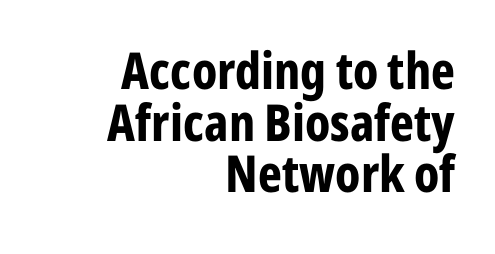
Words appear dense and cohesive because spacing is normal. These lines are rendered in a variable-pitch font. This rendering employs a face without finishing strokes, i.e., a sans-serif. Emphasis by weight is at full strength: bold.
